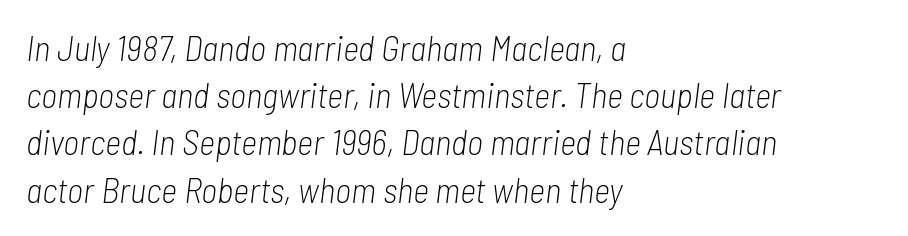
The image shows 35 px light, condensed type, italic (leaning right); set left-aligned, normal line spacing (1.35x), normal letter spacing, not underlined; low stroke contrast and a medium x-height.
